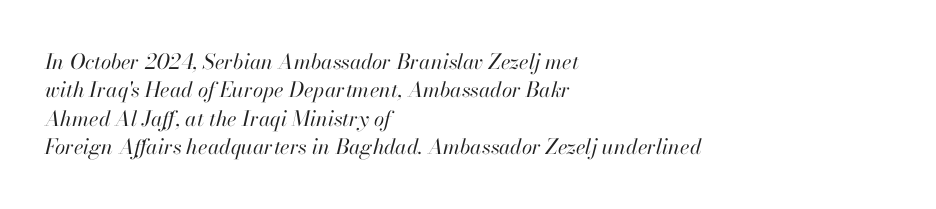
Q: Is the text bold? A: No.
Q: Is the text italic (slanted)? A: Yes, it leans right by about 13 degrees.
Q: Is the text underlined? A: No.
Q: How is the paragraph aligned? A: Left-aligned.
Q: Is the spacing between letters normal or unusually wide? A: Normal.
Q: Is the spacing between lines tight, normal or loose? A: Normal.
